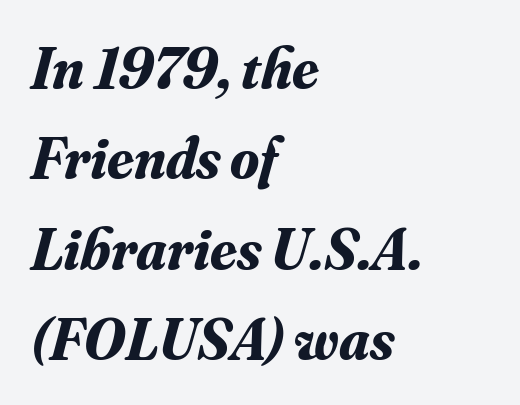
{"serif": "yes", "italic": "yes", "lean": "right", "slant_degrees": 16, "bold": "yes", "weight": "bold", "width": "normal", "stroke_contrast": "medium", "x_height": "small", "monospaced": "no", "underline": "no", "align": "left", "line_spacing": "normal", "line_spacing_ratio": 1.53, "letter_spacing": "normal", "letter_spacing_em": 0.0, "glyph_px": 59}
